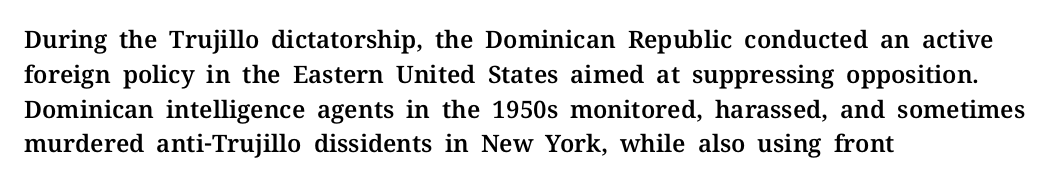
This sample keeps an unexceptional amount of space between lines. These lines keep a tight, regular rhythm from letter to letter. Every stem runs plumb, perpendicular to the baseline. Reading down the block, your eye returns to a fixed left position each line. The string is rendered with underlining switched off.
